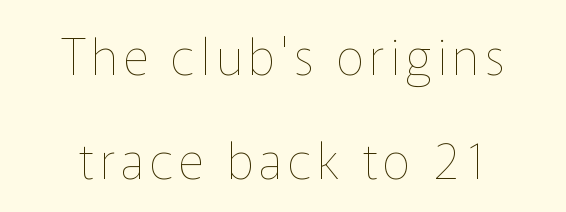
The image shows 50 px thin type, upright; set centered, loose line spacing (2.09x), not underlined; low stroke contrast and a medium x-height.
